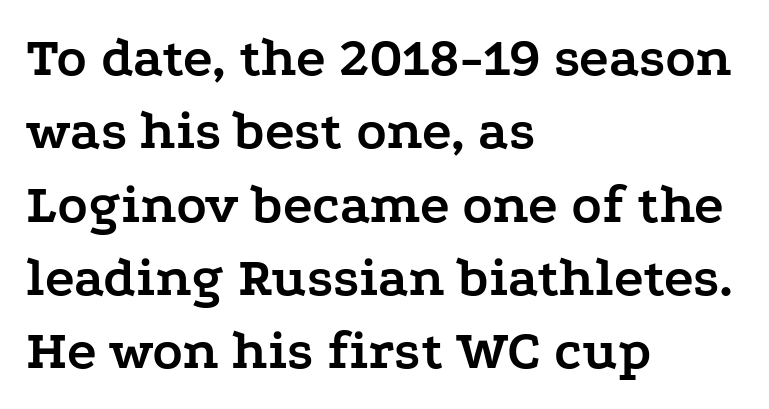
The image shows 56 px semibold, wide serif type, upright; set left-aligned, normal line spacing (1.31x), normal letter spacing, not underlined; low stroke contrast and a medium x-height.
